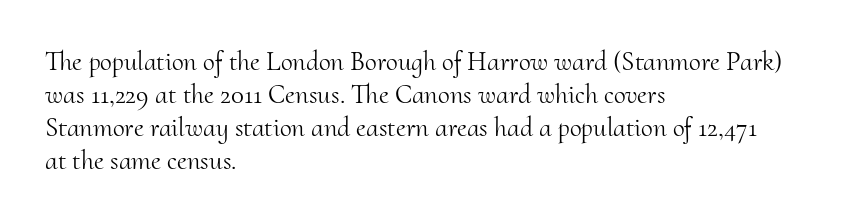
The image shows 27 px text type, upright; set left-aligned, line spacing 1.22x, normal letter spacing, not underlined.
